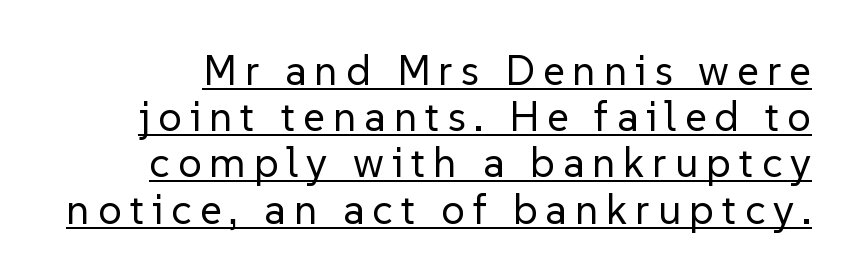
Q: Is the text bold? A: No.
Q: Is the text italic (slanted)? A: No, it is upright.
Q: Is the typeface a serif or a sans-serif typeface? A: Sans-serif.
Q: Is the text underlined? A: Yes.
Q: Is the spacing between lines tight, normal or loose? A: Tight.
Q: Width (condensed, normal, or wide)? A: Normal.
Q: Stroke contrast? A: Low.
Q: x-height? A: Medium.
Q: Monospaced? A: No.
